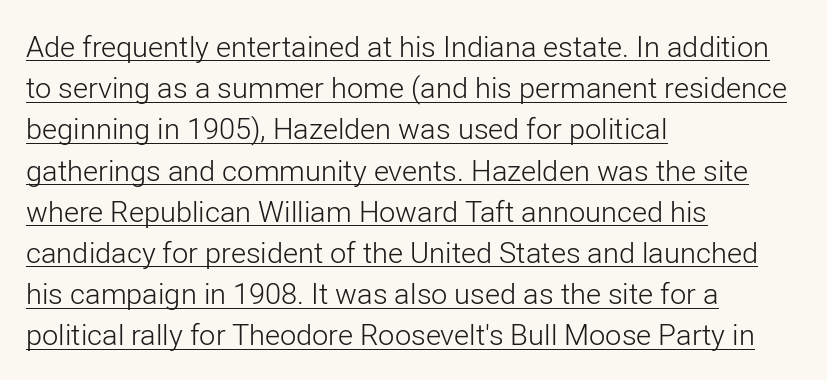
Q: Is the text bold? A: No.
Q: Is the text italic (slanted)? A: No, it is upright.
Q: Is the typeface a serif or a sans-serif typeface? A: Sans-serif.
Q: Is the text underlined? A: Yes.
Q: How is the paragraph aligned? A: Left-aligned.
Q: Is the spacing between letters normal or unusually wide? A: Normal.
Q: Is the spacing between lines tight, normal or loose? A: Normal.
Q: Width (condensed, normal, or wide)? A: Normal.
Q: Stroke contrast? A: Low.
Q: x-height? A: Medium.
Q: Monospaced? A: No.
